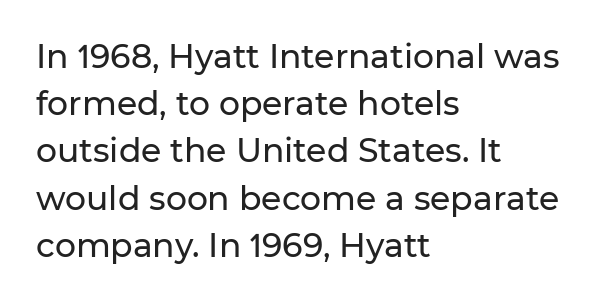
Q: Is the text italic (slanted)? A: No, it is upright.
Q: Is the typeface a serif or a sans-serif typeface? A: Sans-serif.
Q: Is the text underlined? A: No.
Q: How is the paragraph aligned? A: Left-aligned.
Q: Is the spacing between letters normal or unusually wide? A: Normal.
Q: Is the spacing between lines tight, normal or loose? A: Normal.
Q: Width (condensed, normal, or wide)? A: Normal.
Q: Stroke contrast? A: Low.
Q: x-height? A: Medium.
Q: Monospaced? A: No.
